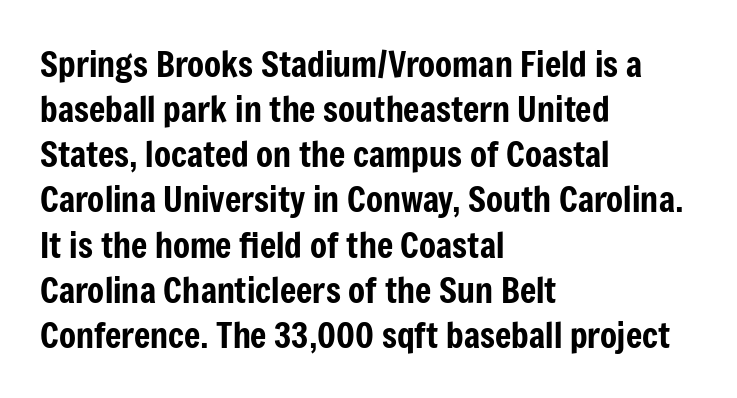
The image shows 35 px condensed sans-serif type, upright; set left-aligned, normal line spacing (1.29x), normal letter spacing, not underlined; low stroke contrast and a medium x-height.
